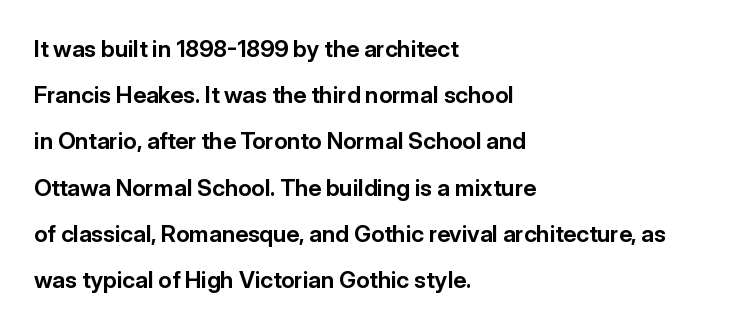
The image shows 23 px bold type, upright; set left-aligned, loose line spacing (2.01x), normal letter spacing, not underlined.
